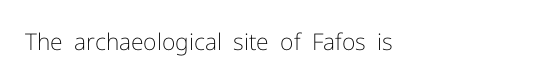
No word sits above an underline. The lettering stays uniformly vertical, giving the passage a roman look. Does extra space separate the letters? No, they use regular spacing. Compared with a centered layout, this one pins lines to the left instead.
